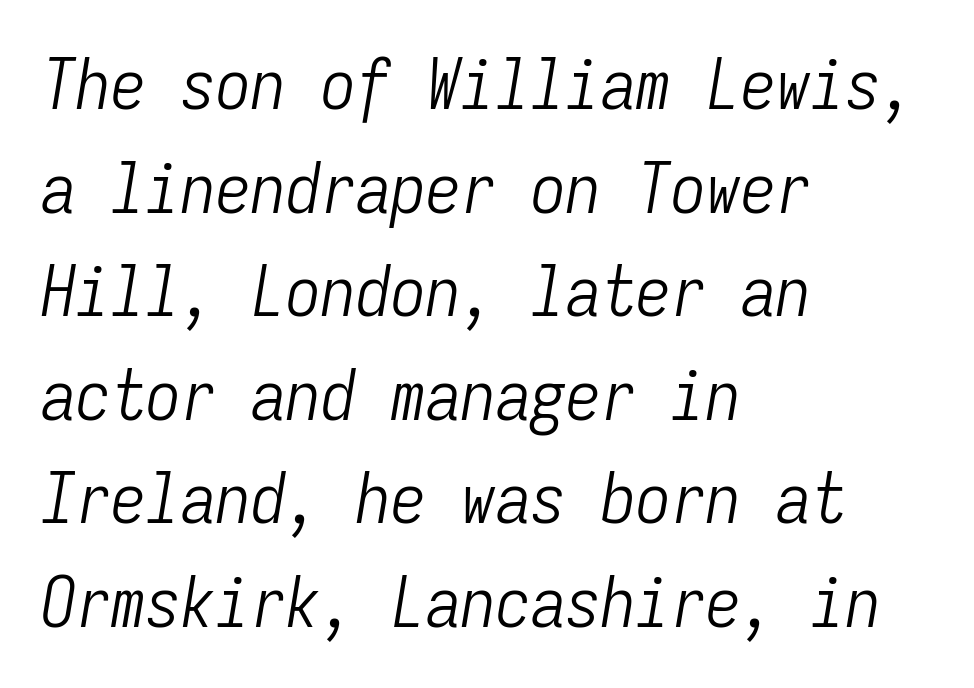
Q: Is the text bold? A: No.
Q: Is the text italic (slanted)? A: Yes, it leans right by about 9 degrees.
Q: Is the text underlined? A: No.
Q: How is the paragraph aligned? A: Left-aligned.
Q: Is the spacing between letters normal or unusually wide? A: Normal.
Q: Is the spacing between lines tight, normal or loose? A: Normal.
Q: Width (condensed, normal, or wide)? A: Condensed.
Q: Stroke contrast? A: Low.
Q: x-height? A: Medium.
Q: Monospaced? A: Yes.
